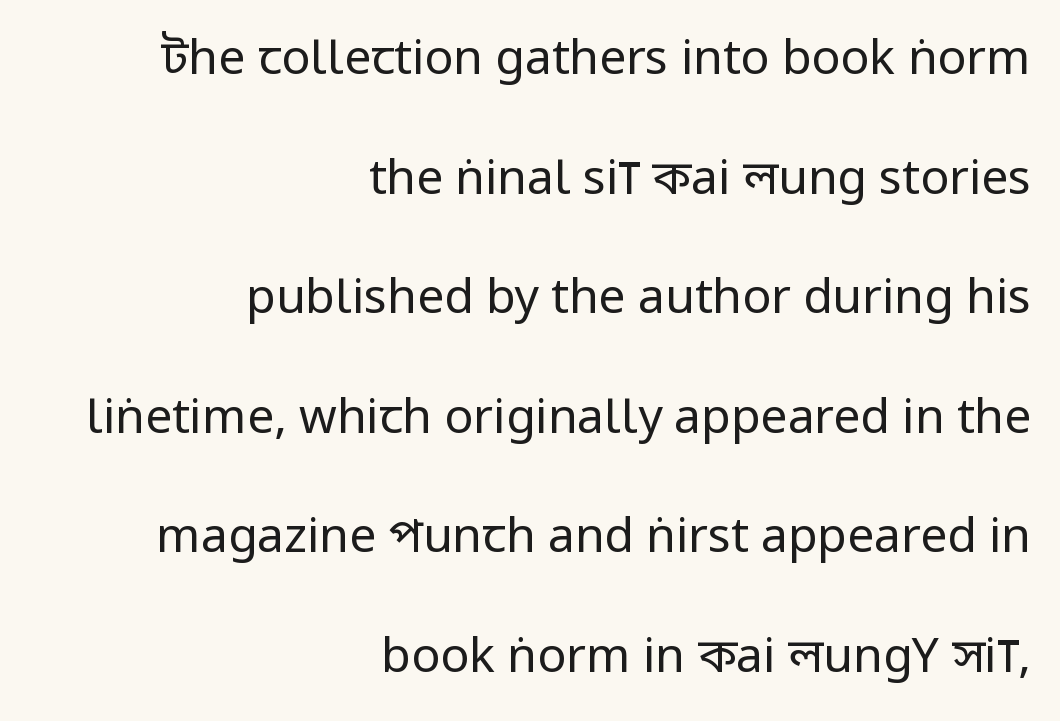
Q: Is the text bold? A: No.
Q: Is the text italic (slanted)? A: No, it is upright.
Q: Is the typeface a serif or a sans-serif typeface? A: Sans-serif.
Q: Is the text underlined? A: No.
Q: How is the paragraph aligned? A: Right-aligned.
Q: Is the spacing between letters normal or unusually wide? A: Normal.
Q: Is the spacing between lines tight, normal or loose? A: Loose.
Q: Width (condensed, normal, or wide)? A: Condensed.
Q: Stroke contrast? A: Low.
